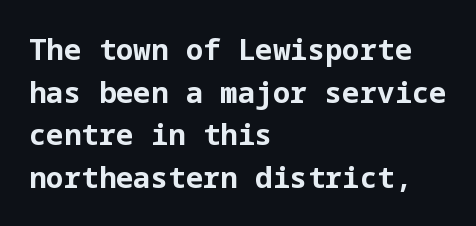
The image shows 29 px bold sans-serif type, upright; set left-aligned, normal line spacing (1.47x), normal letter spacing, not underlined; low stroke contrast and a medium x-height.
